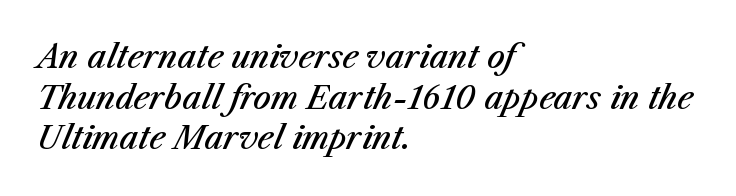
Alignment: flush left. What weight is shown? A semibold, between regular and bold. You can tell it's italic because the verticals aren't actually vertical. One glance says typical: line gaps are just what's usual.
